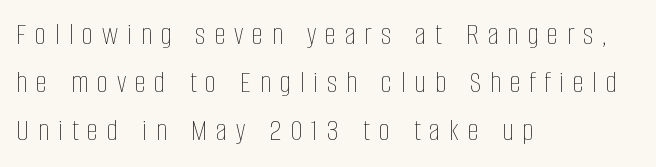
Q: Is the text bold? A: No.
Q: Is the text italic (slanted)? A: No, it is upright.
Q: Is the text underlined? A: No.
Q: How is the paragraph aligned? A: Left-aligned.
Q: Is the spacing between letters normal or unusually wide? A: Unusually wide.
Q: Is the spacing between lines tight, normal or loose? A: Normal.
Q: Width (condensed, normal, or wide)? A: Condensed.
Q: Stroke contrast? A: Low.
Q: x-height? A: Large.
Q: Monospaced? A: No.
